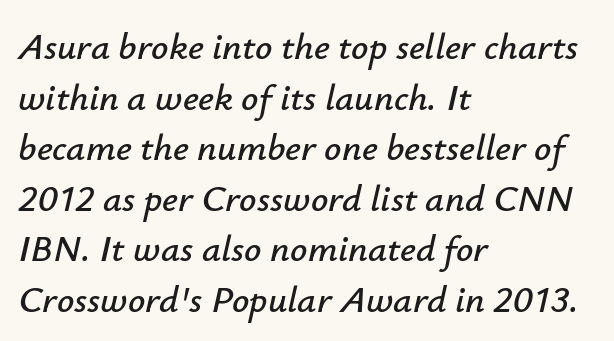
The image shows 38 px text type, italic (leaning right); set left-aligned, normal line spacing (1.33x), normal letter spacing, not underlined; low stroke contrast and a small x-height.
